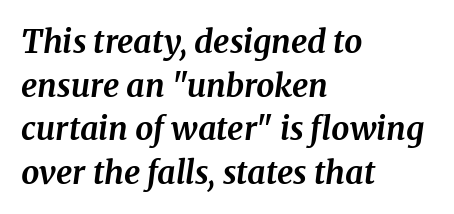
The passage shown is typed in a proportional face where columns would drift. Regarding serifs, this sample has them. Spacing between characters is what you'd get straight out of the box. A typesetter would call this leading conventional body-copy spacing. Typeset ragged right — the left edge is the straight one.
